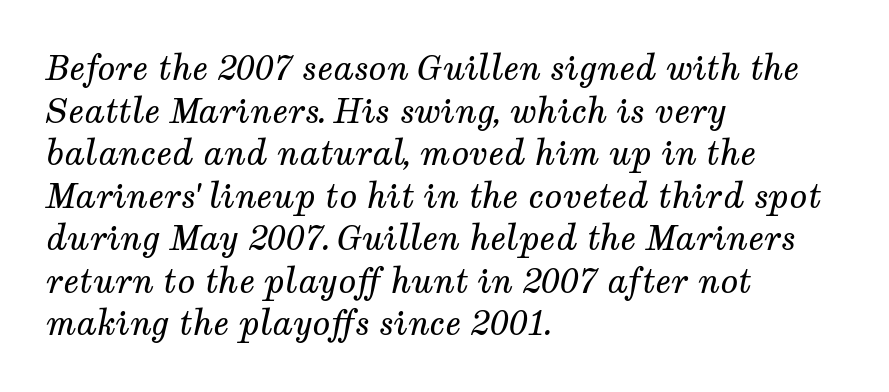
The image shows 33 px regular-weight serif type, italic (leaning right); set left-aligned, normal line spacing (1.29x), normal letter spacing, not underlined; medium stroke contrast and a medium x-height.
